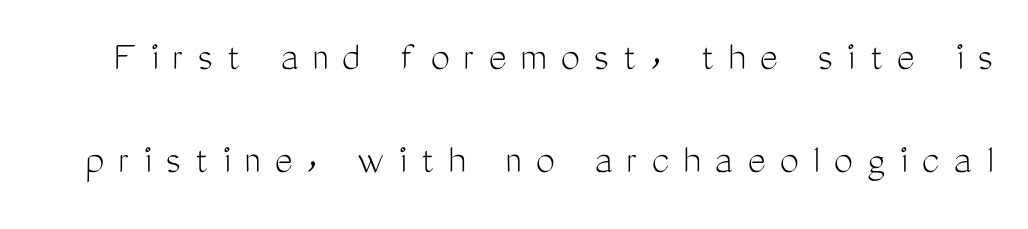
{"serif": "no", "italic": "no", "bold": "no", "weight": "light", "width": "condensed", "stroke_contrast": "medium", "x_height": "medium", "monospaced": "no", "underline": "no", "line_spacing": "loose", "line_spacing_ratio": 2.39, "letter_spacing": "wide", "letter_spacing_em": 0.33, "glyph_px": 43}
